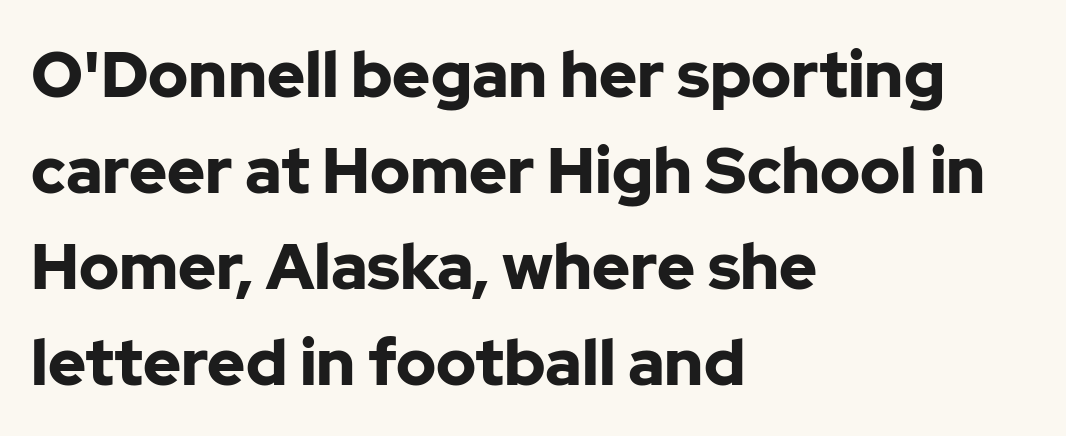
Q: Is the text bold? A: Yes.
Q: Is the text italic (slanted)? A: No, it is upright.
Q: Is the typeface a serif or a sans-serif typeface? A: Sans-serif.
Q: Is the text underlined? A: No.
Q: How is the paragraph aligned? A: Left-aligned.
Q: Is the spacing between letters normal or unusually wide? A: Normal.
Q: Is the spacing between lines tight, normal or loose? A: Normal.
Q: Width (condensed, normal, or wide)? A: Normal.
Q: Stroke contrast? A: Low.
Q: x-height? A: Medium.
Q: Monospaced? A: No.
